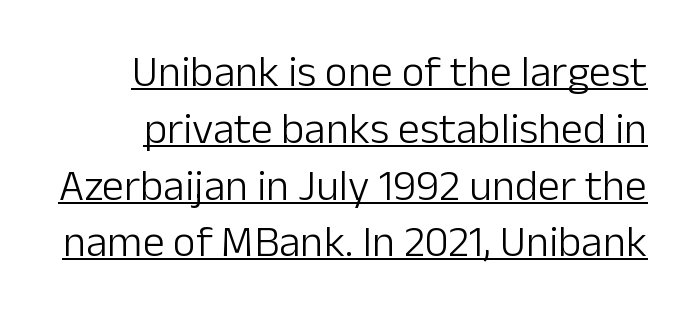
The image shows 44 px light sans-serif type, upright; set normal line spacing (1.29x), normal letter spacing, underlined; low stroke contrast and a medium x-height.
